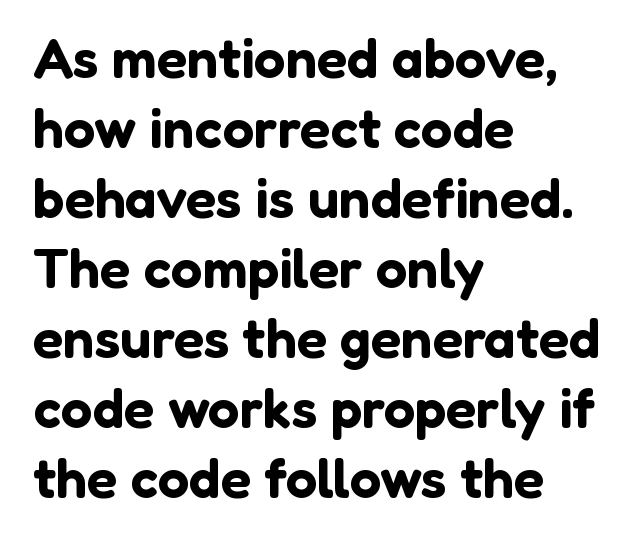
The image shows 56 px sans-serif type, upright; set left-aligned, normal line spacing (1.25x), normal letter spacing, not underlined; low stroke contrast and a medium x-height.
